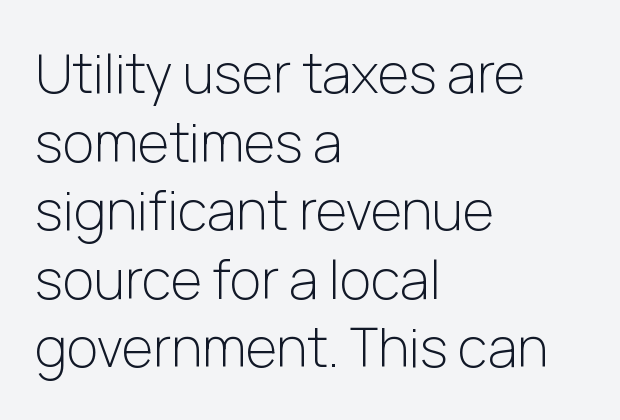
{"serif": "no", "italic": "no", "bold": "no", "weight": "light", "width": "normal", "stroke_contrast": "low", "x_height": "medium", "monospaced": "no", "underline": "no", "align": "left", "line_spacing": "normal", "line_spacing_ratio": 1.27, "letter_spacing": "normal", "letter_spacing_em": 0.0, "glyph_px": 54}
